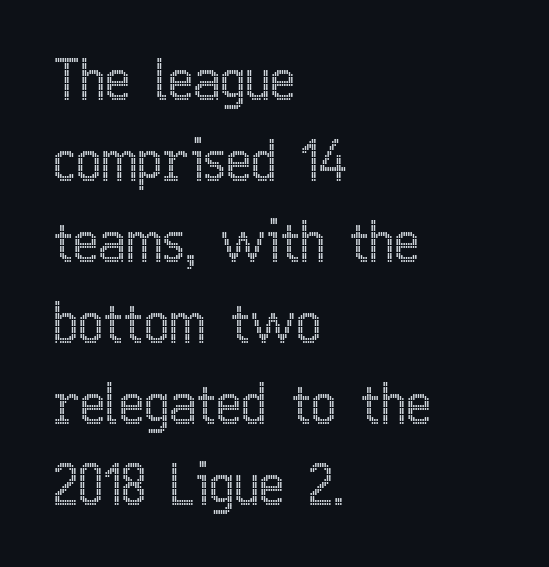
The image shows 54 px condensed type, upright; set left-aligned, normal line spacing (1.5x), normal letter spacing, not underlined; a medium x-height.
